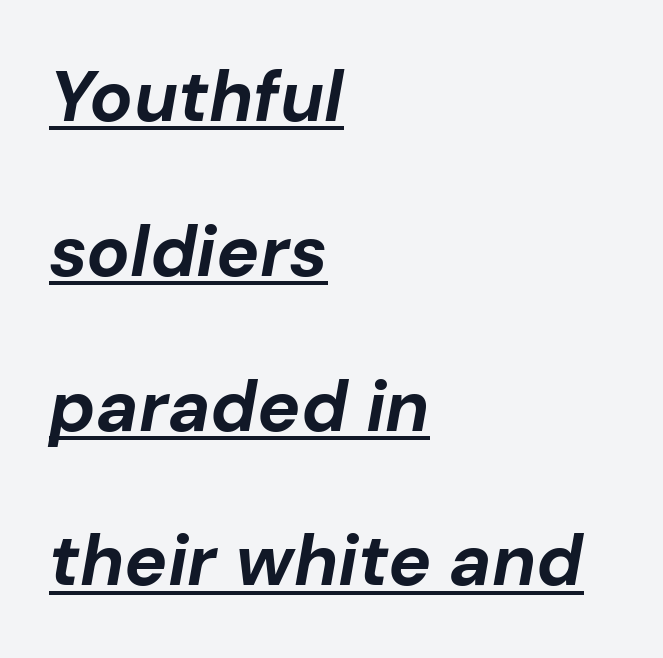
{"italic": "yes", "lean": "right", "slant_degrees": 10, "bold": "yes", "weight": "bold", "width": "normal", "stroke_contrast": "low", "x_height": "medium", "monospaced": "no", "underline": "yes", "align": "left", "line_spacing": "loose", "line_spacing_ratio": 2.15, "letter_spacing": "normal", "letter_spacing_em": 0.0, "glyph_px": 72}
